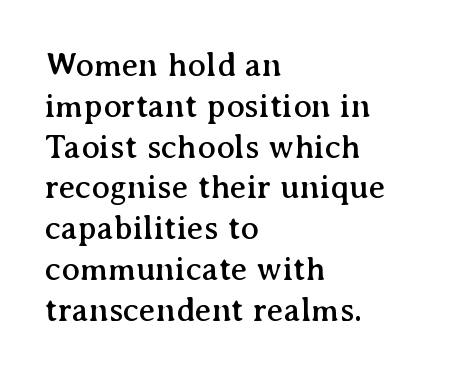
The image shows 34 px serif type, upright; set left-aligned, line spacing 1.2x, normal letter spacing, not underlined; medium stroke contrast and a medium x-height.
